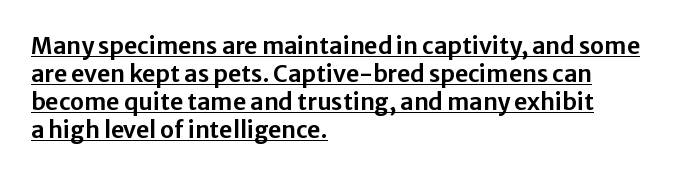
The image shows 23 px text type, upright; set left-aligned, line spacing 1.22x, normal letter spacing, underlined.
